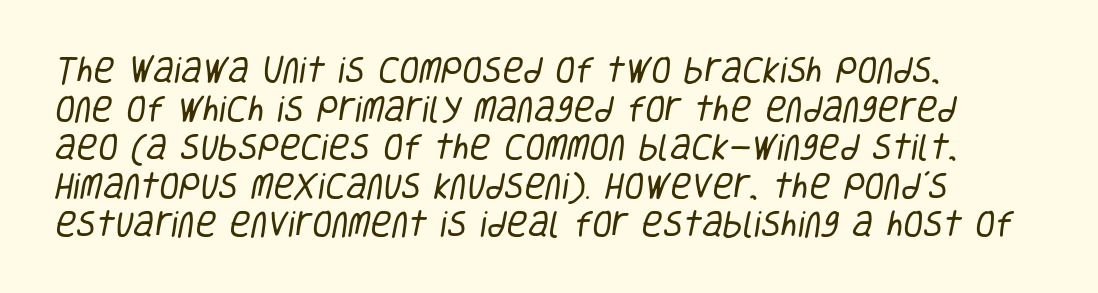
The image shows 29 px regular-weight, condensed sans-serif type; set left-aligned, normal line spacing (1.33x), normal letter spacing, not underlined; low stroke contrast and a large x-height.
